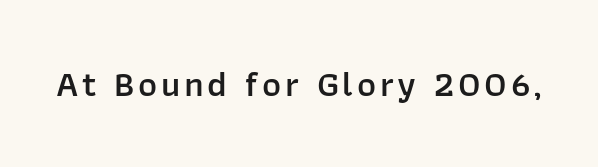
{"serif": "no", "italic": "no", "bold": "semi", "weight": "semibold", "width": "normal", "stroke_contrast": "low", "x_height": "medium", "monospaced": "no", "underline": "no", "glyph_px": 36}
